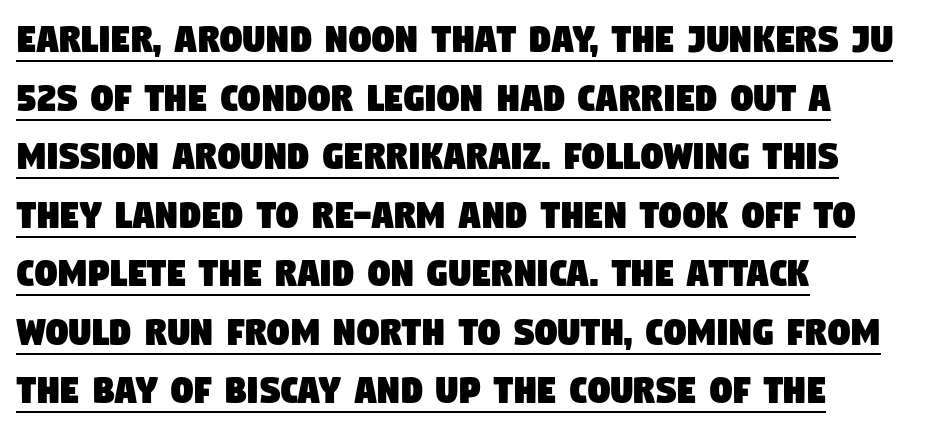
The image shows 44 px condensed sans-serif type; set left-aligned, normal line spacing (1.33x), normal letter spacing, underlined; low stroke contrast and a large x-height.
